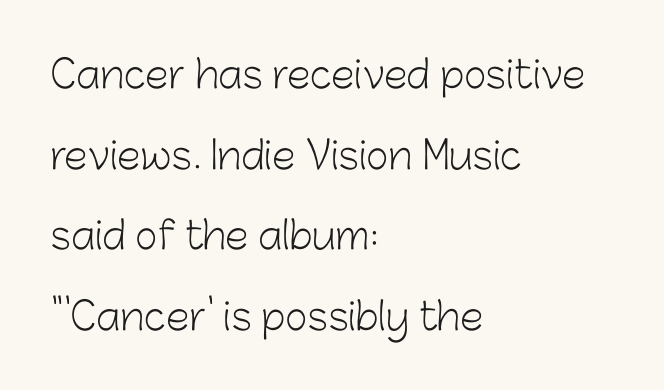
Q: Is the text bold? A: No.
Q: Is the text italic (slanted)? A: No, it is upright.
Q: Is the typeface a serif or a sans-serif typeface? A: Sans-serif.
Q: Is the text underlined? A: No.
Q: How is the paragraph aligned? A: Left-aligned.
Q: Is the spacing between letters normal or unusually wide? A: Normal.
Q: Is the spacing between lines tight, normal or loose? A: Loose.
Q: Width (condensed, normal, or wide)? A: Normal.
Q: Stroke contrast? A: Low.
Q: x-height? A: Medium.
Q: Monospaced? A: No.
